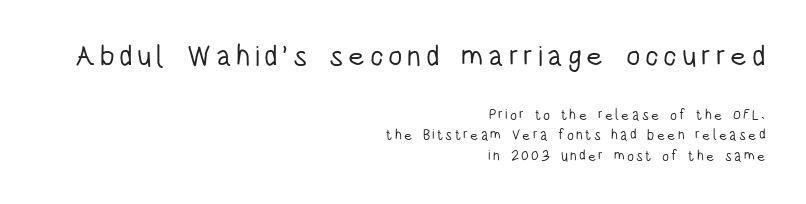
Q: Is the text bold? A: No.
Q: Is the text italic (slanted)? A: No, it is upright.
Q: Is the typeface a serif or a sans-serif typeface? A: Sans-serif.
Q: Is the text underlined? A: No.
Q: How is the paragraph aligned? A: Right-aligned.
Q: Is the spacing between lines tight, normal or loose? A: Normal.
Q: Which block of text is set in a larger size, the first (top) or the second (bottom)? A: The first (top) one.
Q: Width (condensed, normal, or wide)? A: Condensed.
Q: Stroke contrast? A: Low.
Q: x-height? A: Large.
Q: Monospaced? A: No.
